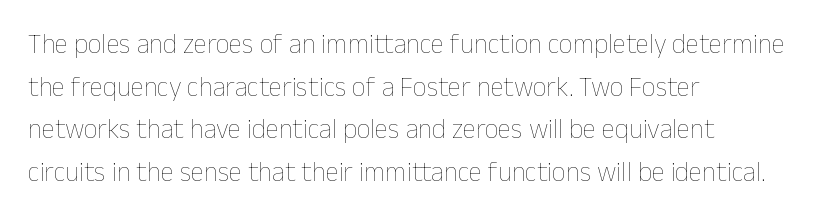
The ragged edge is on the right, which tells us the setting is flush left. Vertical strokes here are truly vertical. Heaviness? Minimal to ordinary, like unemphasized prose. Lines of text with bare space underneath.
